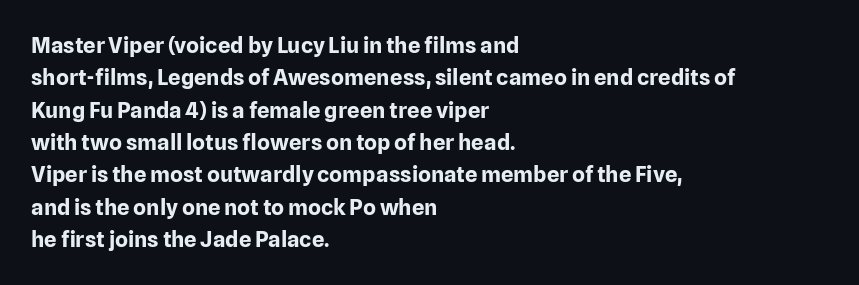
Q: Is the text bold? A: Yes.
Q: Is the text italic (slanted)? A: No, it is upright.
Q: Is the text underlined? A: No.
Q: How is the paragraph aligned? A: Left-aligned.
Q: Is the spacing between letters normal or unusually wide? A: Normal.
Q: Is the spacing between lines tight, normal or loose? A: Normal.
